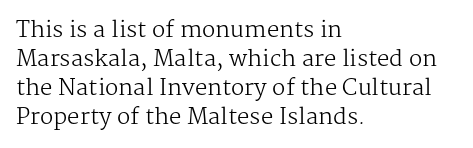
{"italic": "no", "bold": "no", "underline": "no", "align": "left", "line_spacing": "normal", "line_spacing_ratio": 1.32, "letter_spacing": "normal", "letter_spacing_em": 0.0, "glyph_px": 22}
